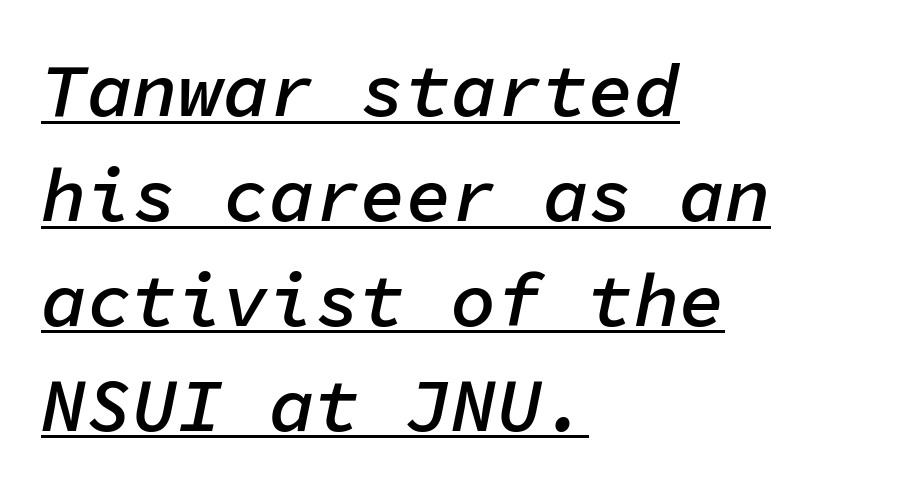
Q: Is the text bold? A: Semi-bold.
Q: Is the text italic (slanted)? A: Yes, it leans right by about 11 degrees.
Q: Is the text underlined? A: Yes.
Q: How is the paragraph aligned? A: Left-aligned.
Q: Is the spacing between letters normal or unusually wide? A: Normal.
Q: Is the spacing between lines tight, normal or loose? A: Normal.
Q: Width (condensed, normal, or wide)? A: Normal.
Q: Stroke contrast? A: Low.
Q: x-height? A: Medium.
Q: Monospaced? A: Yes.
